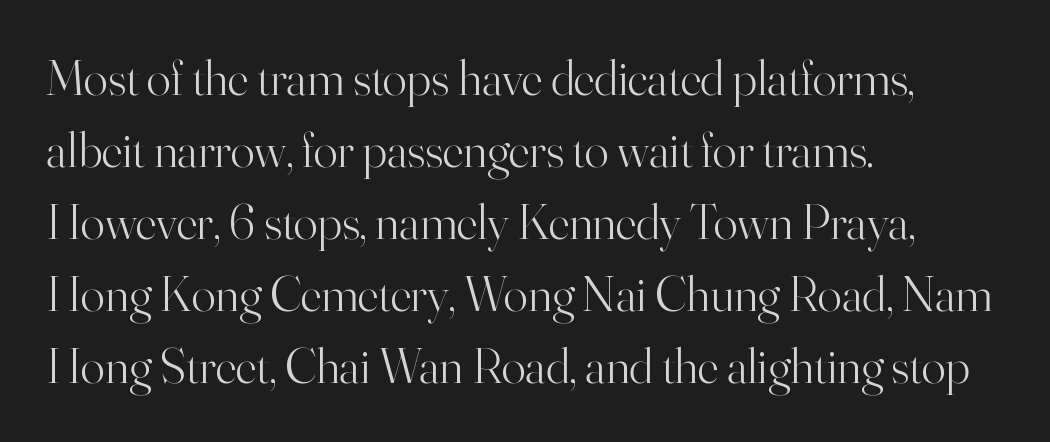
Q: Is the text bold? A: No.
Q: Is the text italic (slanted)? A: No, it is upright.
Q: Is the typeface a serif or a sans-serif typeface? A: Serif.
Q: Is the text underlined? A: No.
Q: How is the paragraph aligned? A: Left-aligned.
Q: Is the spacing between letters normal or unusually wide? A: Normal.
Q: Is the spacing between lines tight, normal or loose? A: Normal.
Q: Width (condensed, normal, or wide)? A: Normal.
Q: Stroke contrast? A: High.
Q: x-height? A: Small.
Q: Monospaced? A: No.
